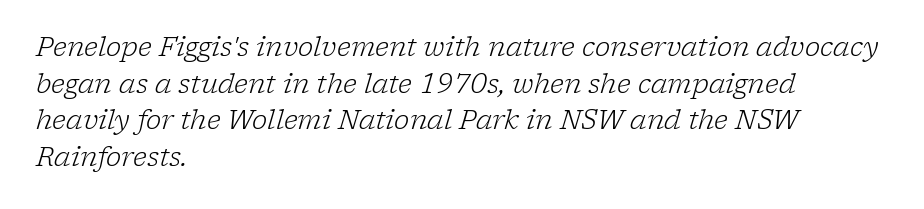
Q: Is the text bold? A: No.
Q: Is the text italic (slanted)? A: Yes, it leans right by about 17 degrees.
Q: Is the text underlined? A: No.
Q: How is the paragraph aligned? A: Left-aligned.
Q: Is the spacing between letters normal or unusually wide? A: Normal.
Q: Is the spacing between lines tight, normal or loose? A: Normal.
